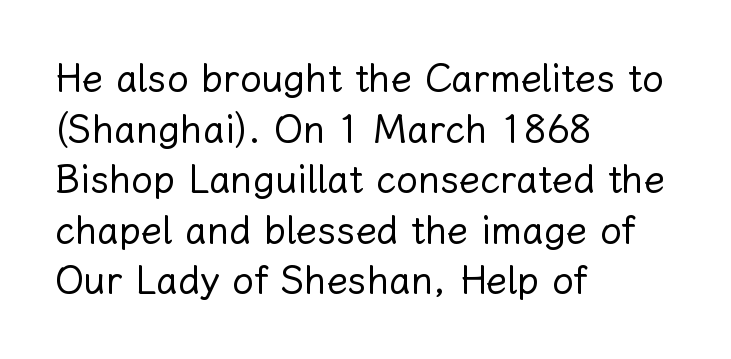
{"italic": "no", "bold": "no", "weight": "regular", "width": "normal", "stroke_contrast": "low", "x_height": "medium", "monospaced": "no", "underline": "no", "align": "left", "line_spacing": "normal", "line_spacing_ratio": 1.33, "letter_spacing": "normal", "letter_spacing_em": 0.0, "glyph_px": 38}
